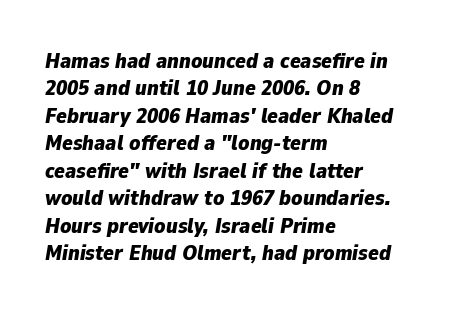
{"italic": "yes", "lean": "right", "slant_degrees": 9, "bold": "yes", "underline": "no", "align": "left", "line_spacing": "normal", "line_spacing_ratio": 1.25, "letter_spacing": "normal", "letter_spacing_em": 0.0, "glyph_px": 22}
